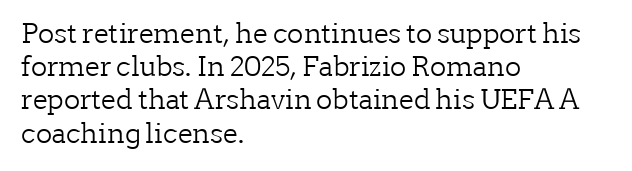
Q: Is the text bold? A: No.
Q: Is the text italic (slanted)? A: No, it is upright.
Q: Is the text underlined? A: No.
Q: How is the paragraph aligned? A: Left-aligned.
Q: Is the spacing between letters normal or unusually wide? A: Normal.
